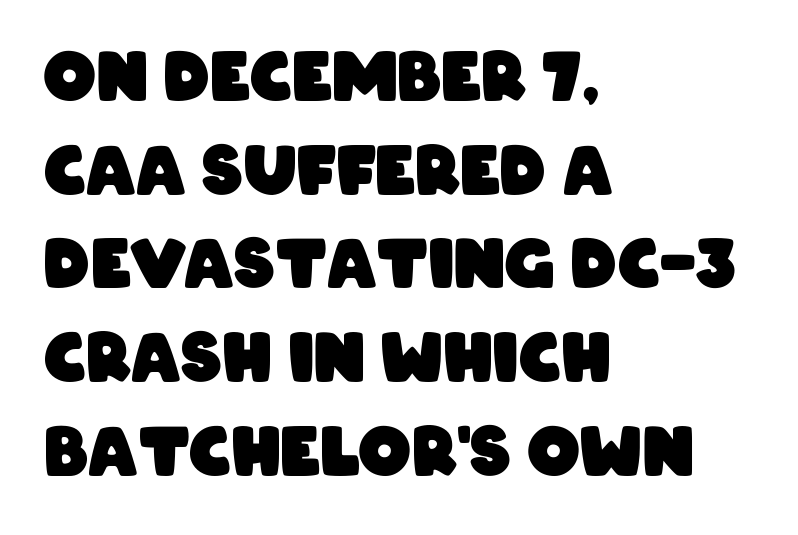
One-word summary of the alignment: left. The leading is moderate, giving the passage an even texture. The passage shown is typeset with a sans-serif family. Rule under the text: the space is simply empty. Proportional: the letters do not fall into vertical columns.
